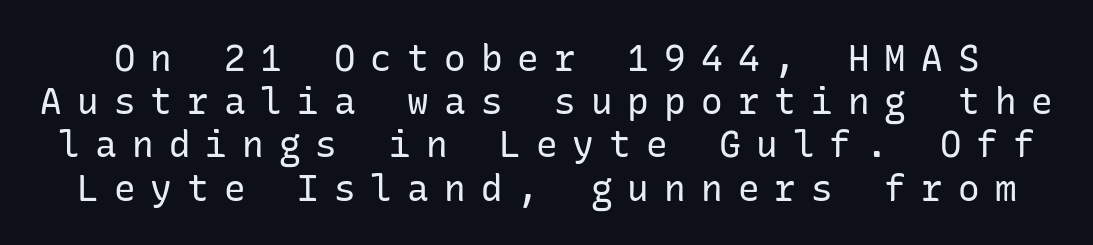
{"serif": "no", "italic": "no", "bold": "no", "weight": "regular", "width": "normal", "stroke_contrast": "low", "x_height": "medium", "underline": "no", "line_spacing_ratio": 1.2, "letter_spacing": "wide", "letter_spacing_em": 0.42, "glyph_px": 36}
